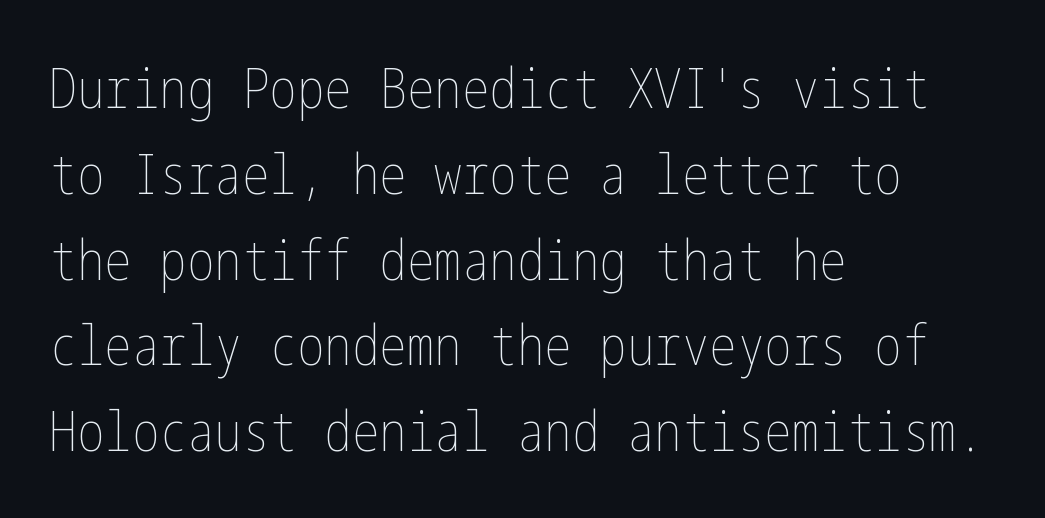
{"italic": "no", "bold": "no", "weight": "thin", "width": "condensed", "stroke_contrast": "low", "x_height": "medium", "underline": "no", "align": "left", "line_spacing": "normal", "line_spacing_ratio": 1.56, "letter_spacing": "normal", "letter_spacing_em": 0.0, "glyph_px": 55}
